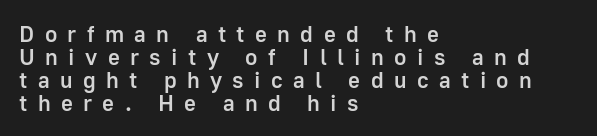
{"italic": "no", "bold": "semi", "underline": "no", "align": "left", "line_spacing": "tight", "line_spacing_ratio": 1.0, "letter_spacing": "wide", "letter_spacing_em": 0.45, "glyph_px": 23}
